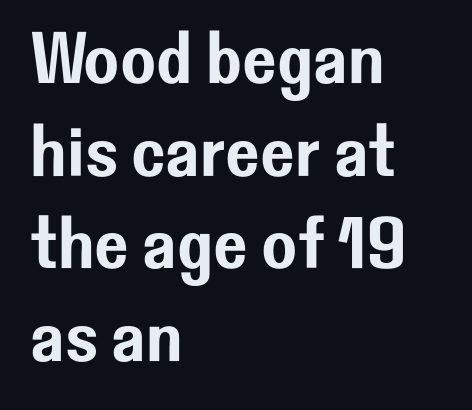
{"serif": "no", "italic": "no", "width": "normal", "stroke_contrast": "low", "x_height": "medium", "monospaced": "no", "underline": "no", "align": "left", "line_spacing": "normal", "line_spacing_ratio": 1.27, "letter_spacing": "normal", "letter_spacing_em": 0.0, "glyph_px": 73}
